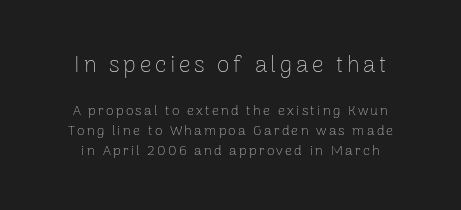
The foot of each line stays bare and open. Counters stay open thanks to moderate or lighter strokes. Type size steps down from the first block to the second. The line-height multiplier appears to be the usual default.
